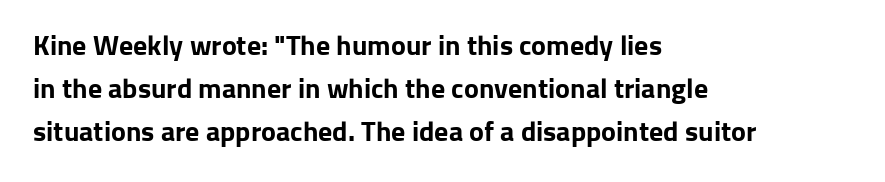
Q: Is the text bold? A: Yes.
Q: Is the text italic (slanted)? A: No, it is upright.
Q: Is the typeface a serif or a sans-serif typeface? A: Sans-serif.
Q: Is the text underlined? A: No.
Q: How is the paragraph aligned? A: Left-aligned.
Q: Is the spacing between letters normal or unusually wide? A: Normal.
Q: Is the spacing between lines tight, normal or loose? A: Normal.
Q: Width (condensed, normal, or wide)? A: Normal.
Q: Stroke contrast? A: Low.
Q: x-height? A: Medium.
Q: Monospaced? A: No.
